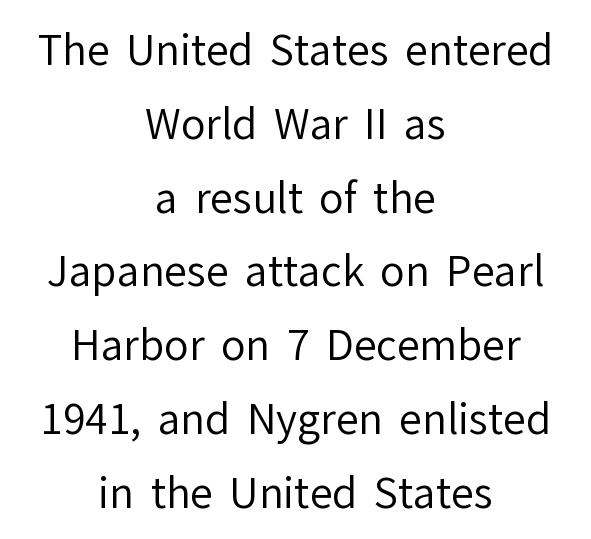
Q: Is the text bold? A: No.
Q: Is the text italic (slanted)? A: No, it is upright.
Q: Is the typeface a serif or a sans-serif typeface? A: Sans-serif.
Q: Is the text underlined? A: No.
Q: How is the paragraph aligned? A: Centered.
Q: Is the spacing between letters normal or unusually wide? A: Normal.
Q: Width (condensed, normal, or wide)? A: Normal.
Q: Stroke contrast? A: Low.
Q: x-height? A: Medium.
Q: Monospaced? A: No.
